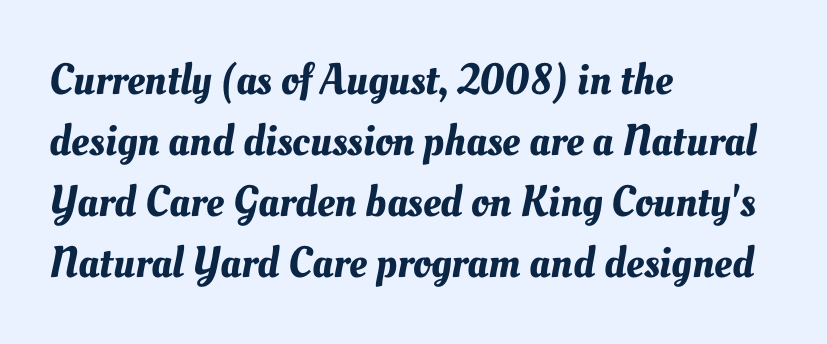
Q: Is the text underlined? A: No.
Q: How is the paragraph aligned? A: Left-aligned.
Q: Is the spacing between letters normal or unusually wide? A: Normal.
Q: Is the spacing between lines tight, normal or loose? A: Normal.
Q: Width (condensed, normal, or wide)? A: Normal.
Q: Stroke contrast? A: Medium.
Q: x-height? A: Small.
Q: Monospaced? A: No.
